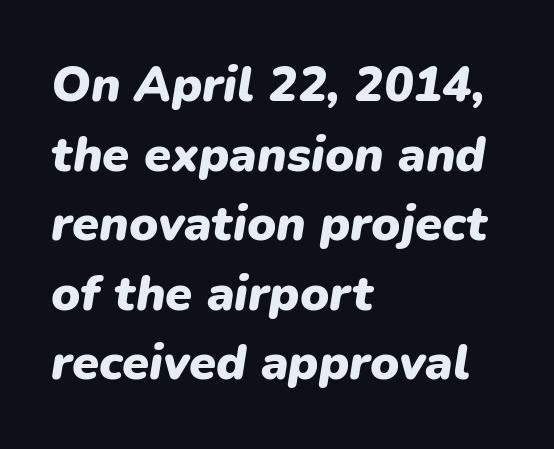
Leftover space on each line is placed entirely after the last word. This sample uses an oblique cut, with every glyph tilted off the vertical. The lines sit at an ordinary, default distance from one another. Strong, thick strokes mark this as bold type. This rendering leaves character spacing at its baseline value.
